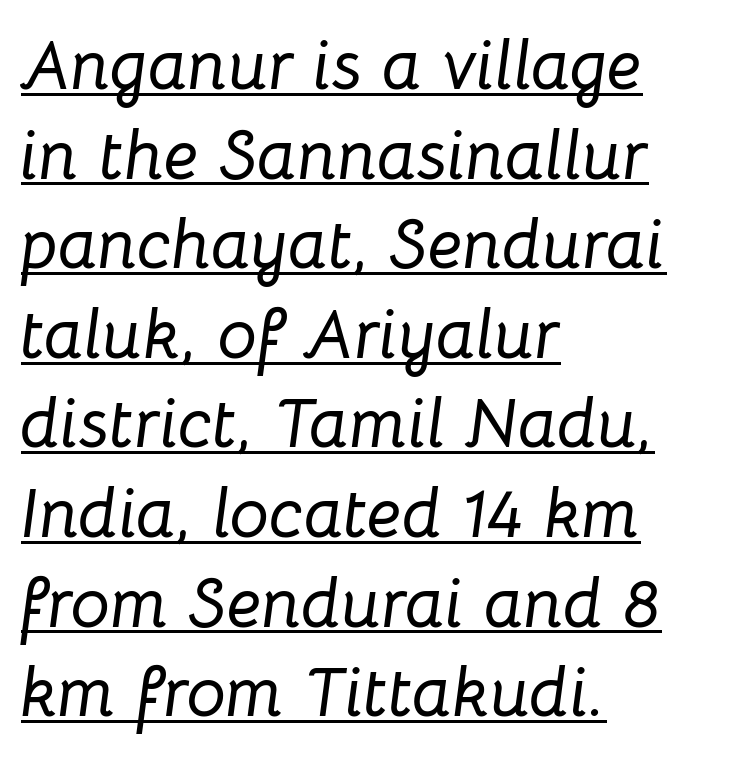
Q: Is the text italic (slanted)? A: Yes, it leans right by about 8 degrees.
Q: Is the text underlined? A: Yes.
Q: How is the paragraph aligned? A: Left-aligned.
Q: Is the spacing between letters normal or unusually wide? A: Normal.
Q: Is the spacing between lines tight, normal or loose? A: Normal.
Q: Width (condensed, normal, or wide)? A: Normal.
Q: Stroke contrast? A: Low.
Q: x-height? A: Medium.
Q: Monospaced? A: No.
